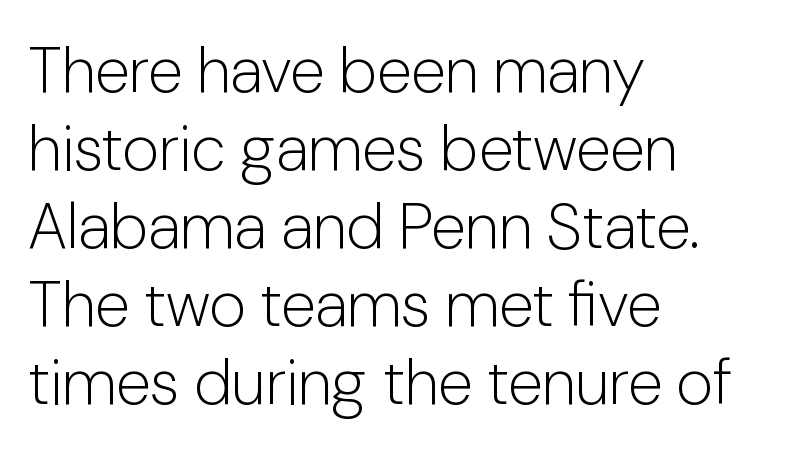
{"serif": "no", "italic": "no", "bold": "no", "weight": "light", "width": "normal", "stroke_contrast": "low", "x_height": "medium", "monospaced": "no", "underline": "no", "align": "left", "line_spacing_ratio": 1.22, "letter_spacing": "normal", "letter_spacing_em": 0.0, "glyph_px": 64}
